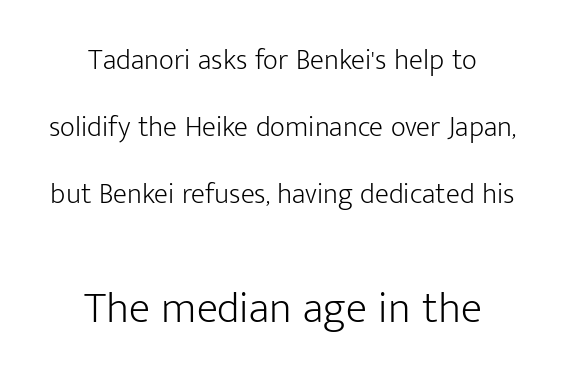
The image shows 44 px light sans-serif type, upright; set centered, loose line spacing (2.31x), normal letter spacing, not underlined; the second (bottom) block is 1.52x larger; low stroke contrast and a medium x-height.
